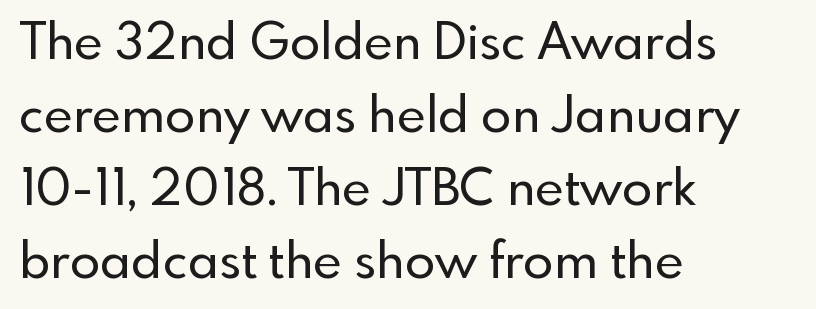
{"serif": "no", "italic": "no", "width": "normal", "x_height": "small", "monospaced": "no", "underline": "no", "align": "left", "line_spacing": "normal", "line_spacing_ratio": 1.46, "letter_spacing": "normal", "letter_spacing_em": 0.0, "glyph_px": 50}
